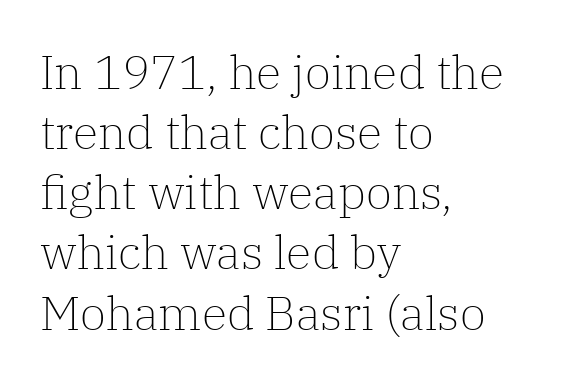
Q: Is the text bold? A: No.
Q: Is the text italic (slanted)? A: No, it is upright.
Q: Is the typeface a serif or a sans-serif typeface? A: Serif.
Q: Is the text underlined? A: No.
Q: How is the paragraph aligned? A: Left-aligned.
Q: Is the spacing between letters normal or unusually wide? A: Normal.
Q: Is the spacing between lines tight, normal or loose? A: Normal.
Q: Width (condensed, normal, or wide)? A: Normal.
Q: Stroke contrast? A: Low.
Q: x-height? A: Medium.
Q: Monospaced? A: No.
